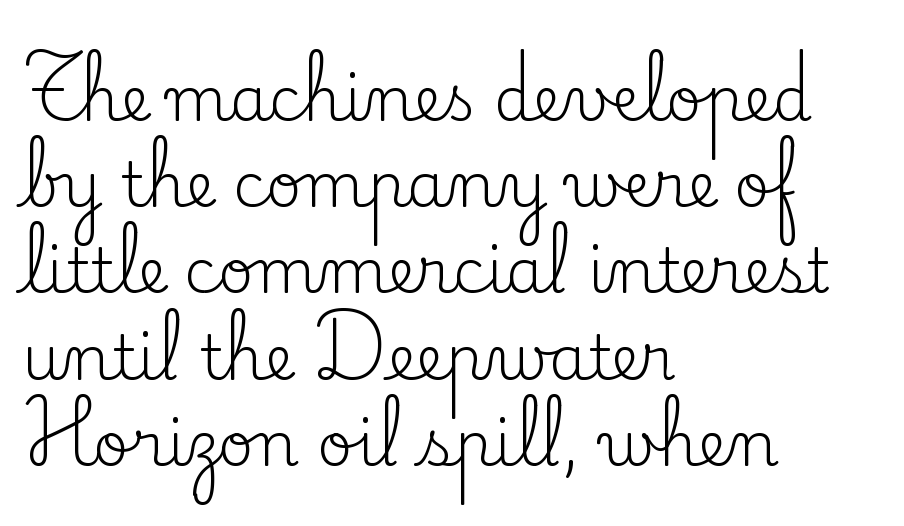
Underlining? Definitely not there. Glyph-to-glyph distance matches everyday printed text. Line beginnings align vertically; line endings do not. The letters stand upright; this is a roman face.
